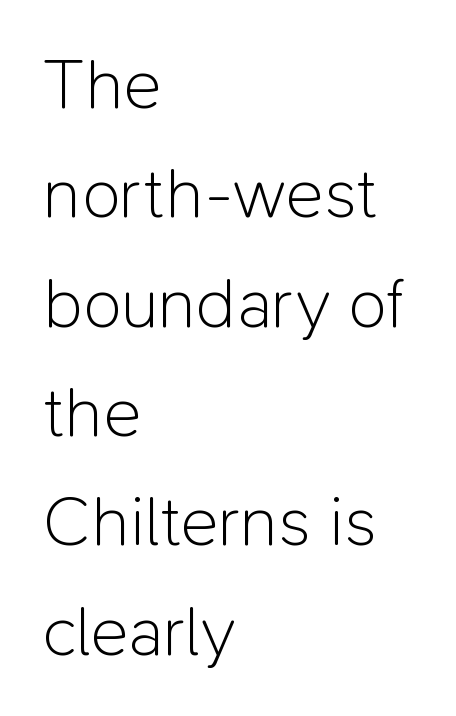
Q: Is the text bold? A: No.
Q: Is the text italic (slanted)? A: No, it is upright.
Q: Is the typeface a serif or a sans-serif typeface? A: Sans-serif.
Q: Is the text underlined? A: No.
Q: How is the paragraph aligned? A: Left-aligned.
Q: Is the spacing between letters normal or unusually wide? A: Normal.
Q: Is the spacing between lines tight, normal or loose? A: Normal.
Q: Width (condensed, normal, or wide)? A: Normal.
Q: Stroke contrast? A: Low.
Q: x-height? A: Medium.
Q: Monospaced? A: No.
